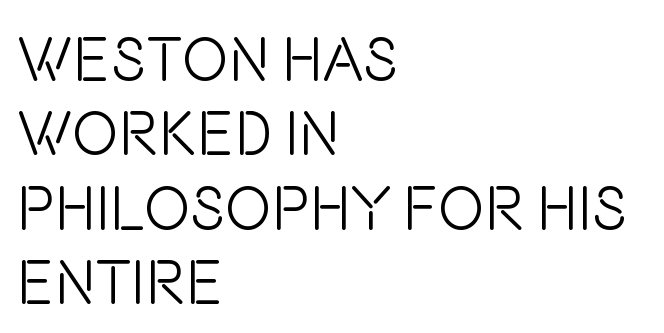
{"serif": "no", "italic": "no", "bold": "no", "weight": "light", "width": "condensed", "stroke_contrast": "low", "x_height": "large", "monospaced": "no", "underline": "no", "align": "left", "line_spacing_ratio": 1.2, "letter_spacing": "normal", "letter_spacing_em": 0.0, "glyph_px": 62}
